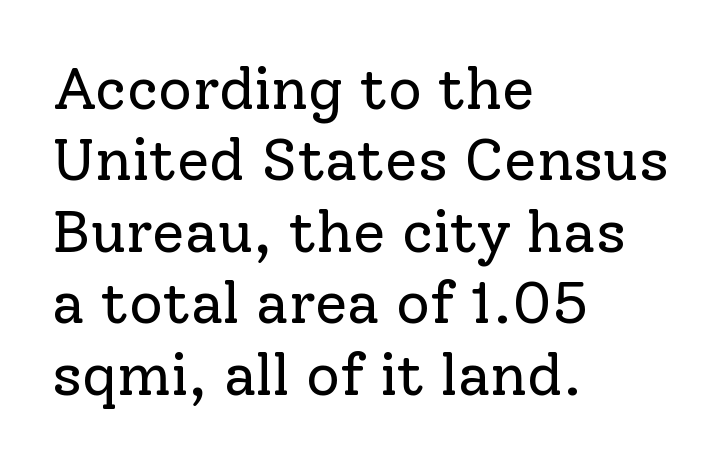
{"serif": "yes", "italic": "no", "bold": "no", "weight": "regular", "width": "normal", "stroke_contrast": "low", "x_height": "medium", "monospaced": "no", "underline": "no", "align": "left", "line_spacing_ratio": 1.21, "letter_spacing": "normal", "letter_spacing_em": 0.0, "glyph_px": 59}
